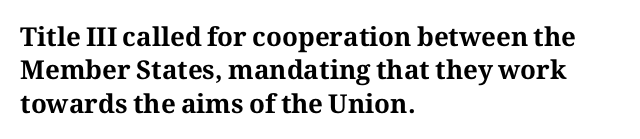
In terms of posture, this sample is upright. Look at the stroke-to-counter ratio: heavy, a bold. Notice how descenders clear the ascenders below comfortably — that's standard leading. The zone under the glyphs is completely vacant. The rendering keeps characters at their native spacing.
